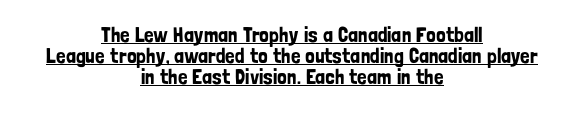
The image shows 21 px text type, upright; set centered, tight line spacing (0.99x), normal letter spacing, underlined.
